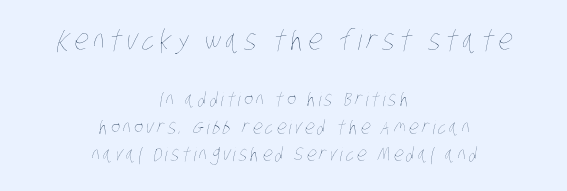
{"bold": "no", "weight": "thin", "width": "condensed", "stroke_contrast": "low", "x_height": "large", "monospaced": "no", "underline": "no", "align": "center", "line_spacing": "normal", "line_spacing_ratio": 1.45, "larger_block": "first", "size_ratio": 1.47, "glyph_px": 28}
